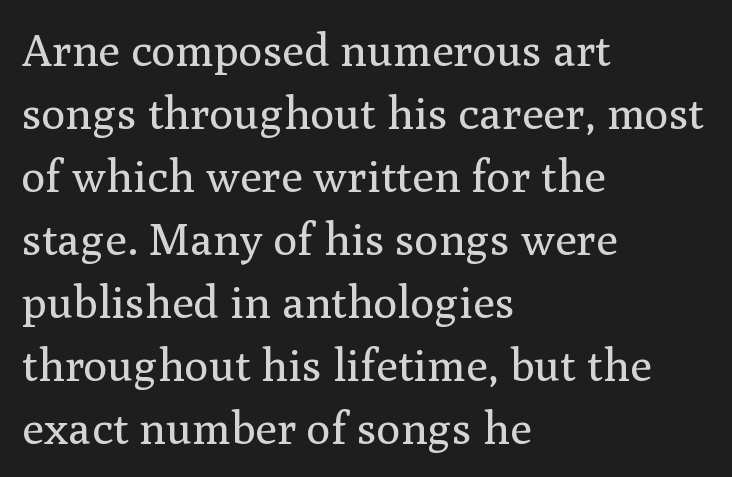
{"serif": "yes", "italic": "no", "bold": "no", "weight": "regular", "width": "normal", "stroke_contrast": "medium", "x_height": "medium", "monospaced": "no", "underline": "no", "align": "left", "line_spacing": "normal", "line_spacing_ratio": 1.4, "letter_spacing": "normal", "letter_spacing_em": 0.0, "glyph_px": 45}
